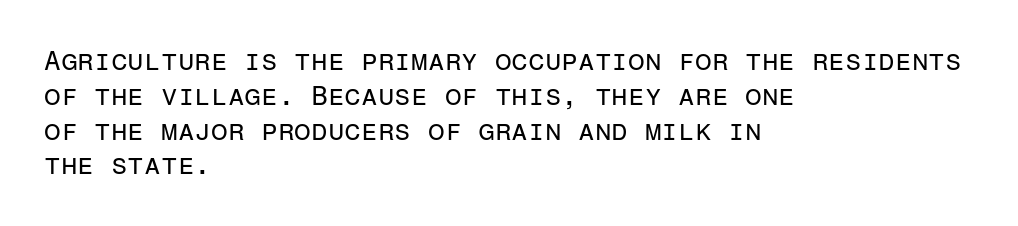
{"italic": "no", "bold": "no", "underline": "no", "align": "left", "line_spacing": "normal", "line_spacing_ratio": 1.29, "letter_spacing": "normal", "letter_spacing_em": 0.0, "glyph_px": 27}
